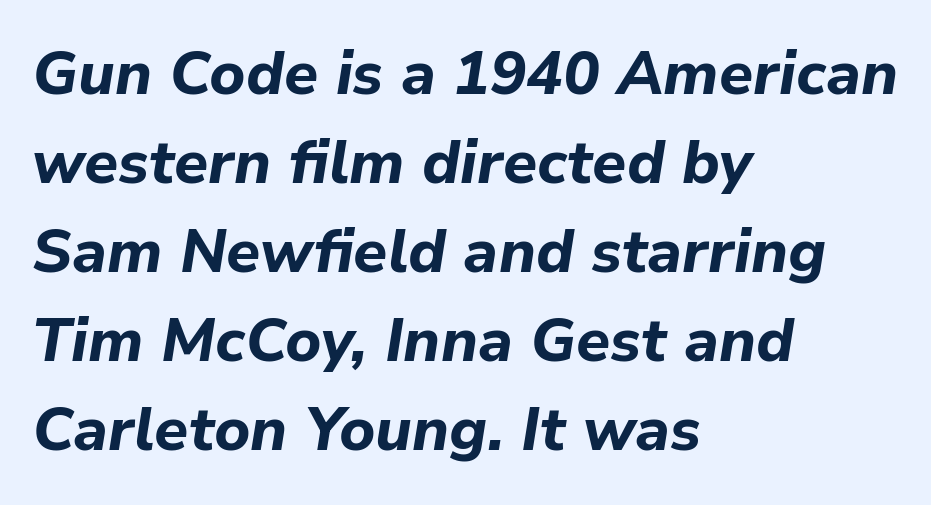
{"italic": "yes", "lean": "right", "slant_degrees": 9, "bold": "yes", "weight": "bold", "width": "normal", "stroke_contrast": "low", "x_height": "medium", "monospaced": "no", "underline": "no", "align": "left", "line_spacing": "normal", "line_spacing_ratio": 1.46, "letter_spacing": "normal", "letter_spacing_em": 0.0, "glyph_px": 61}
